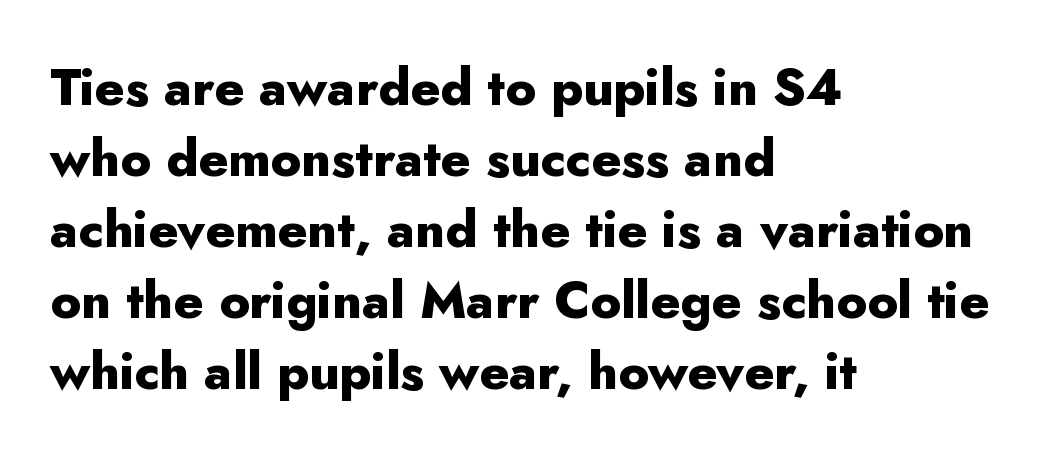
{"serif": "no", "italic": "no", "bold": "yes", "weight": "heavy", "width": "normal", "stroke_contrast": "low", "x_height": "small", "monospaced": "no", "underline": "no", "align": "left", "line_spacing": "normal", "line_spacing_ratio": 1.39, "letter_spacing": "normal", "letter_spacing_em": 0.0, "glyph_px": 51}
